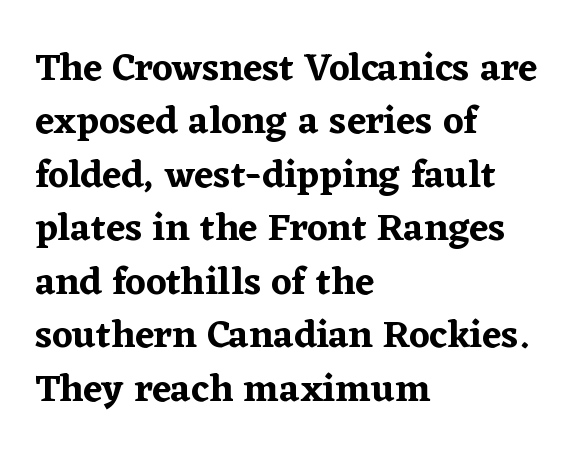
Q: Is the text italic (slanted)? A: No, it is upright.
Q: Is the typeface a serif or a sans-serif typeface? A: Serif.
Q: Is the text underlined? A: No.
Q: How is the paragraph aligned? A: Left-aligned.
Q: Is the spacing between letters normal or unusually wide? A: Normal.
Q: Is the spacing between lines tight, normal or loose? A: Normal.
Q: Width (condensed, normal, or wide)? A: Normal.
Q: Stroke contrast? A: Low.
Q: x-height? A: Medium.
Q: Monospaced? A: No.
